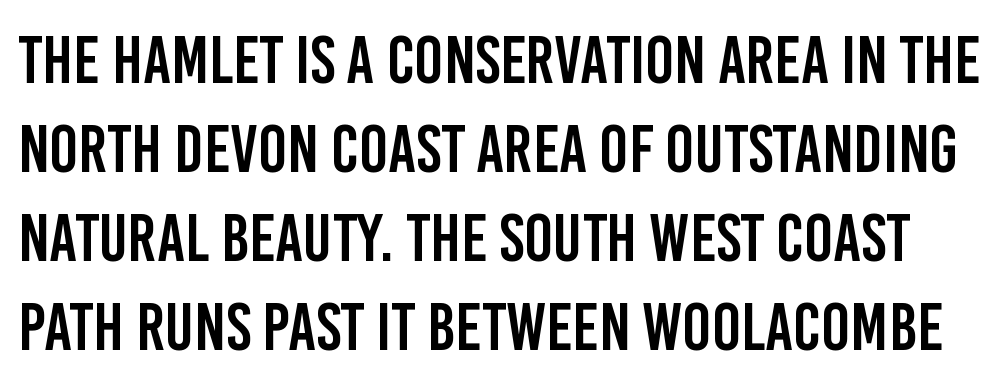
In terms of posture, this sample is upright. The designer went with a sans here, leaving each stem footless. Spacing verdict: proportional, widths tailored to each character. Leading matches the norm, producing a regular column. The letterforms sit shoulder to shoulder at normal distance. The foot of each line stays bare and open.
